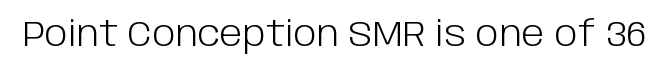
{"serif": "no", "italic": "no", "bold": "no", "weight": "light", "width": "normal", "stroke_contrast": "low", "x_height": "large", "monospaced": "no", "underline": "no", "letter_spacing": "normal", "letter_spacing_em": 0.0, "glyph_px": 35}
